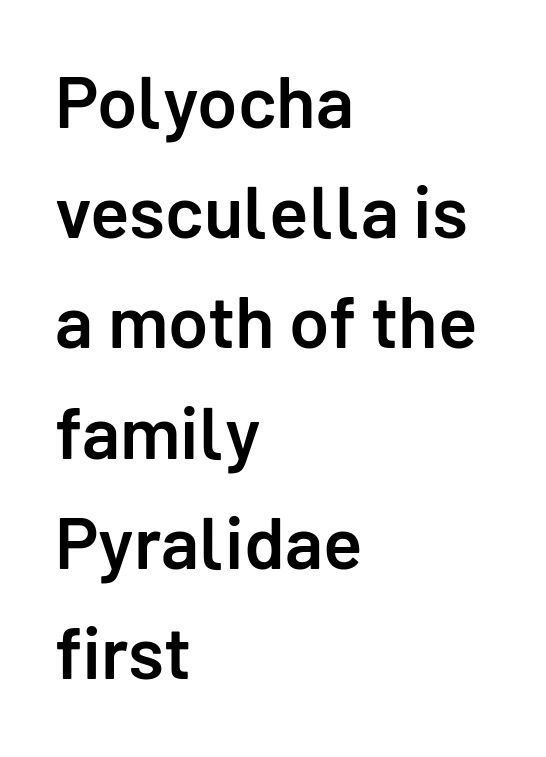
{"serif": "no", "italic": "no", "bold": "semi", "weight": "semibold", "width": "normal", "stroke_contrast": "low", "x_height": "medium", "monospaced": "no", "underline": "no", "align": "left", "line_spacing": "normal", "line_spacing_ratio": 1.51, "letter_spacing": "normal", "letter_spacing_em": 0.0, "glyph_px": 73}
